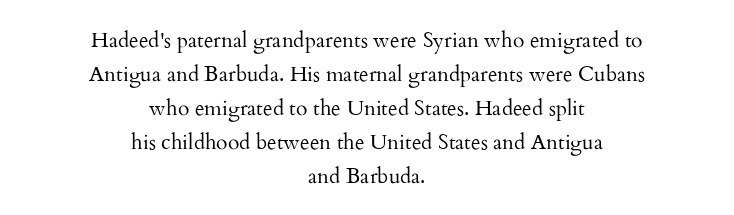
Q: Is the text bold? A: No.
Q: Is the text italic (slanted)? A: No, it is upright.
Q: Is the text underlined? A: No.
Q: How is the paragraph aligned? A: Centered.
Q: Is the spacing between letters normal or unusually wide? A: Normal.
Q: Is the spacing between lines tight, normal or loose? A: Normal.
